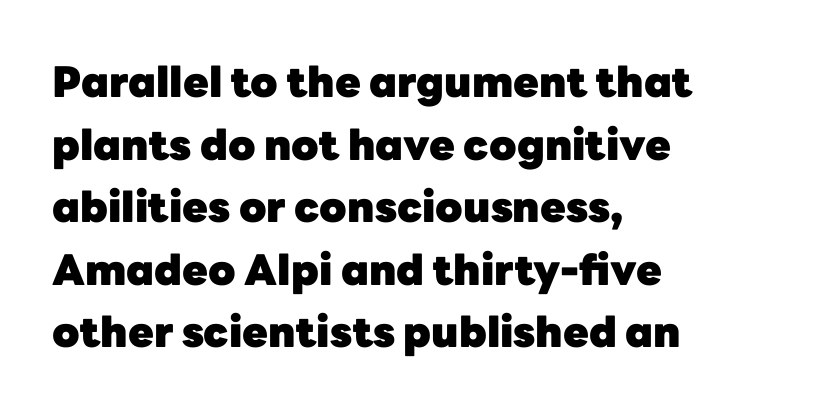
Is this a fixed-width face? No — the glyphs have proportional, varying widths. The leading is moderate, giving the passage an even texture. The designer went with a sans here, leaving each stem footless. Style check: upright. The line texture is even and compact thanks to regular tracking. Anything drawn beneath the words? Only blank space.
